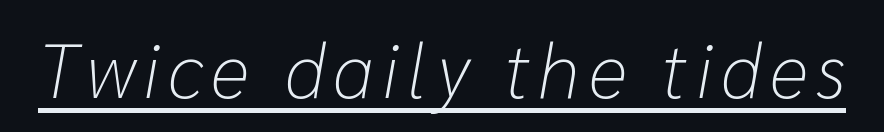
Q: Is the text bold? A: No.
Q: Is the text italic (slanted)? A: Yes, it leans right by about 10 degrees.
Q: Is the text underlined? A: Yes.
Q: Width (condensed, normal, or wide)? A: Normal.
Q: Stroke contrast? A: Low.
Q: x-height? A: Medium.
Q: Monospaced? A: No.
